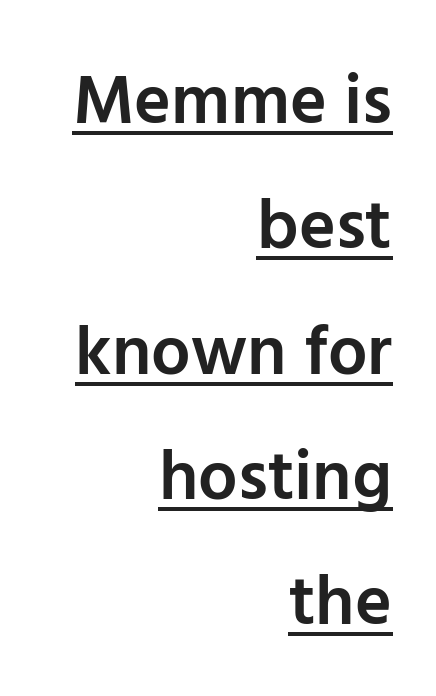
The image shows 70 px semibold sans-serif type, upright; set right-aligned, line spacing 1.79x, normal letter spacing, underlined; low stroke contrast and a medium x-height.
